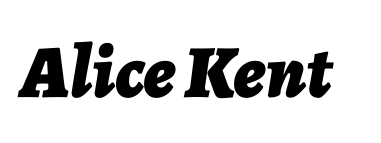
Q: Is the text bold? A: Yes.
Q: Is the text italic (slanted)? A: Yes, it leans right by about 7 degrees.
Q: Is the text underlined? A: No.
Q: Is the spacing between letters normal or unusually wide? A: Normal.
Q: Width (condensed, normal, or wide)? A: Normal.
Q: Stroke contrast? A: Low.
Q: x-height? A: Medium.
Q: Monospaced? A: No.
